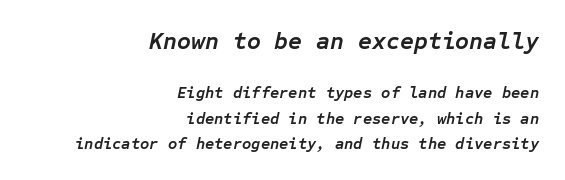
Q: Is the text bold? A: Yes.
Q: Is the text italic (slanted)? A: Yes, it leans right by about 12 degrees.
Q: Is the text underlined? A: No.
Q: How is the paragraph aligned? A: Right-aligned.
Q: Is the spacing between letters normal or unusually wide? A: Normal.
Q: Is the spacing between lines tight, normal or loose? A: Normal.
Q: Which block of text is set in a larger size, the first (top) or the second (bottom)? A: The first (top) one.
